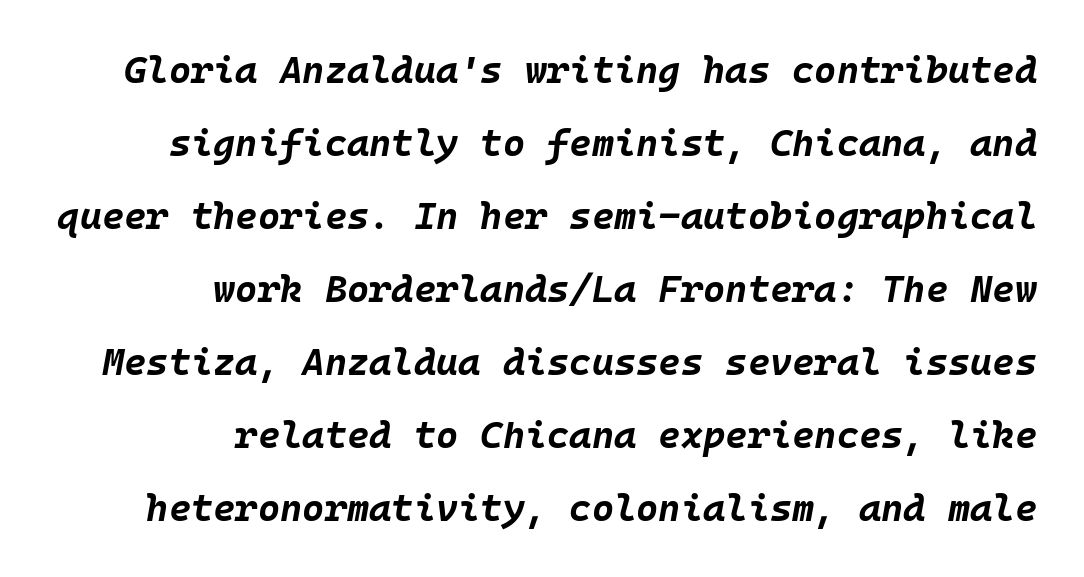
Q: Is the text bold? A: Yes.
Q: Is the text italic (slanted)? A: Yes, it leans right by about 10 degrees.
Q: Is the text underlined? A: No.
Q: How is the paragraph aligned? A: Right-aligned.
Q: Is the spacing between letters normal or unusually wide? A: Normal.
Q: Is the spacing between lines tight, normal or loose? A: Loose.
Q: Width (condensed, normal, or wide)? A: Normal.
Q: Stroke contrast? A: Low.
Q: x-height? A: Large.
Q: Monospaced? A: Yes.
